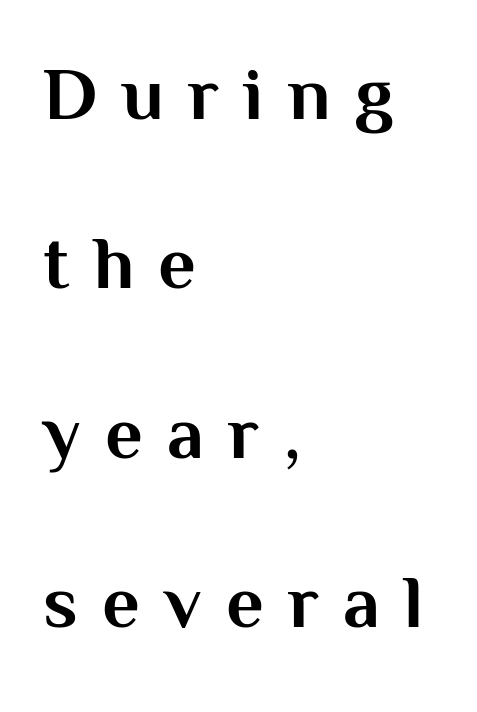
Only glyphs here, with clear space below each row. Do the characters align in a grid? No, the font is proportional. The face used here is a sans, in the tradition of grotesques and geometrics. Students, this is bold: see how much ink each stroke carries. Airy leading. Compared with typical body copy, the letter spacing here is much looser.
